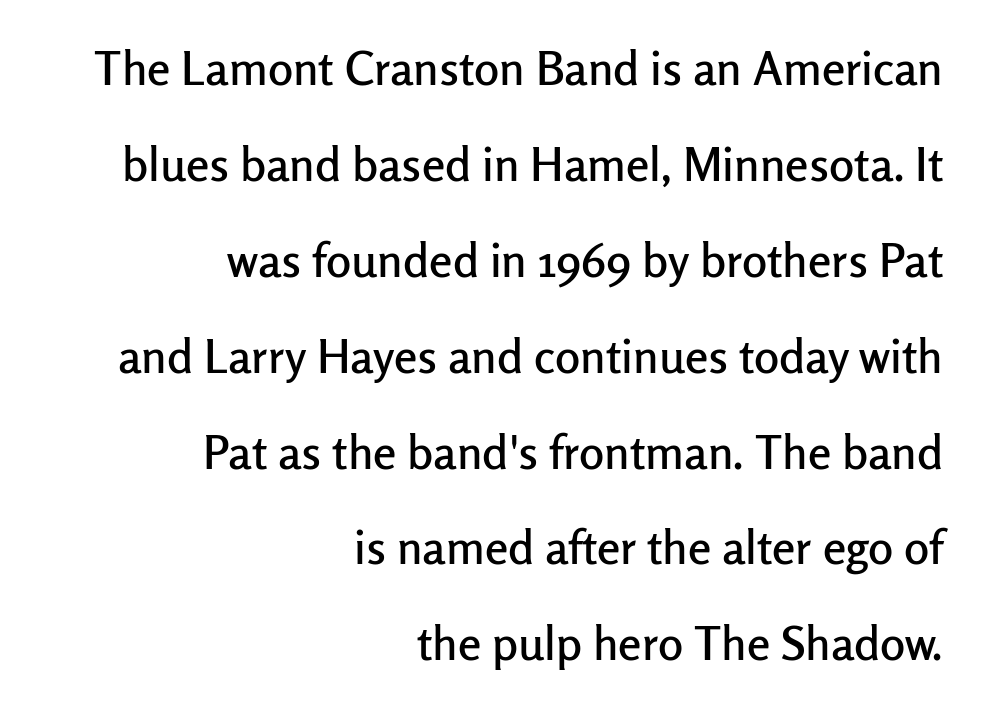
{"serif": "no", "italic": "no", "width": "normal", "stroke_contrast": "low", "x_height": "medium", "monospaced": "no", "underline": "no", "align": "right", "line_spacing": "loose", "line_spacing_ratio": 2.04, "letter_spacing": "normal", "letter_spacing_em": 0.0, "glyph_px": 47}
